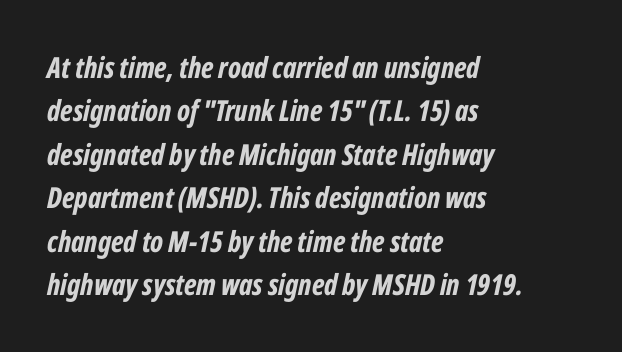
Q: Is the text bold? A: Yes.
Q: Is the text italic (slanted)? A: Yes, it leans right by about 12 degrees.
Q: Is the text underlined? A: No.
Q: How is the paragraph aligned? A: Left-aligned.
Q: Is the spacing between letters normal or unusually wide? A: Normal.
Q: Is the spacing between lines tight, normal or loose? A: Normal.
Q: Width (condensed, normal, or wide)? A: Condensed.
Q: Stroke contrast? A: Low.
Q: x-height? A: Medium.
Q: Monospaced? A: No.
